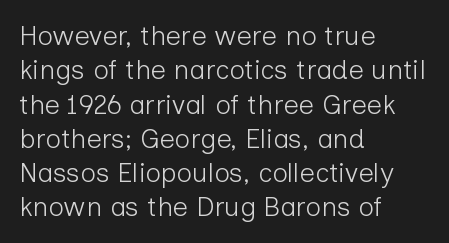
Q: Is the text bold? A: No.
Q: Is the text italic (slanted)? A: No, it is upright.
Q: Is the text underlined? A: No.
Q: How is the paragraph aligned? A: Left-aligned.
Q: Is the spacing between letters normal or unusually wide? A: Normal.
Q: Is the spacing between lines tight, normal or loose? A: Normal.
